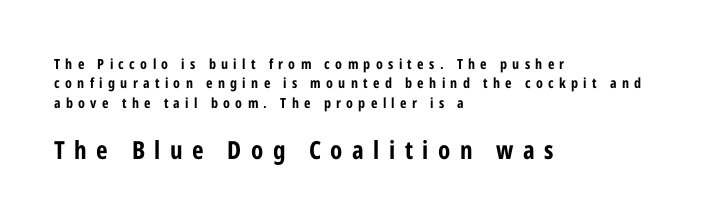
Q: Is the text bold? A: Yes.
Q: Is the text italic (slanted)? A: No, it is upright.
Q: Is the text underlined? A: No.
Q: How is the paragraph aligned? A: Left-aligned.
Q: Is the spacing between letters normal or unusually wide? A: Unusually wide.
Q: Is the spacing between lines tight, normal or loose? A: Normal.
Q: Which block of text is set in a larger size, the first (top) or the second (bottom)? A: The second (bottom) one.
